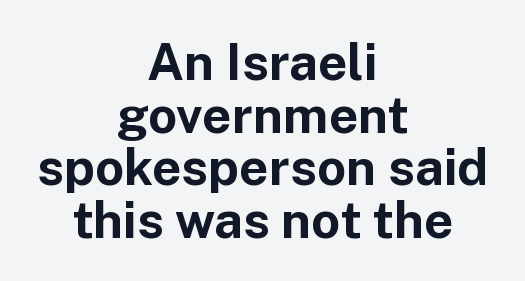
Q: Is the text bold? A: Yes.
Q: Is the text italic (slanted)? A: No, it is upright.
Q: Is the typeface a serif or a sans-serif typeface? A: Sans-serif.
Q: Is the text underlined? A: No.
Q: How is the paragraph aligned? A: Centered.
Q: Is the spacing between letters normal or unusually wide? A: Normal.
Q: Is the spacing between lines tight, normal or loose? A: Tight.
Q: Width (condensed, normal, or wide)? A: Normal.
Q: Stroke contrast? A: Low.
Q: x-height? A: Medium.
Q: Monospaced? A: No.
